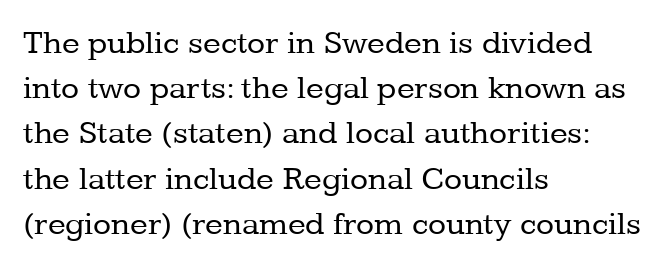
The image shows 33 px regular-weight serif type, upright; set left-aligned, normal line spacing (1.37x), normal letter spacing, not underlined; low stroke contrast and a medium x-height.
